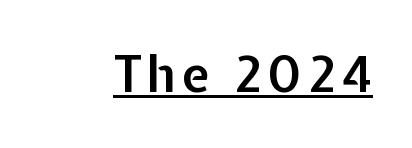
Varying glyph widths throughout — classic text-font behaviour. Looks like someone drew a line under every word here. I'd describe the lettering as semibold — firm but not a full bold. Notice how the stems are strictly vertical — no italics here.
